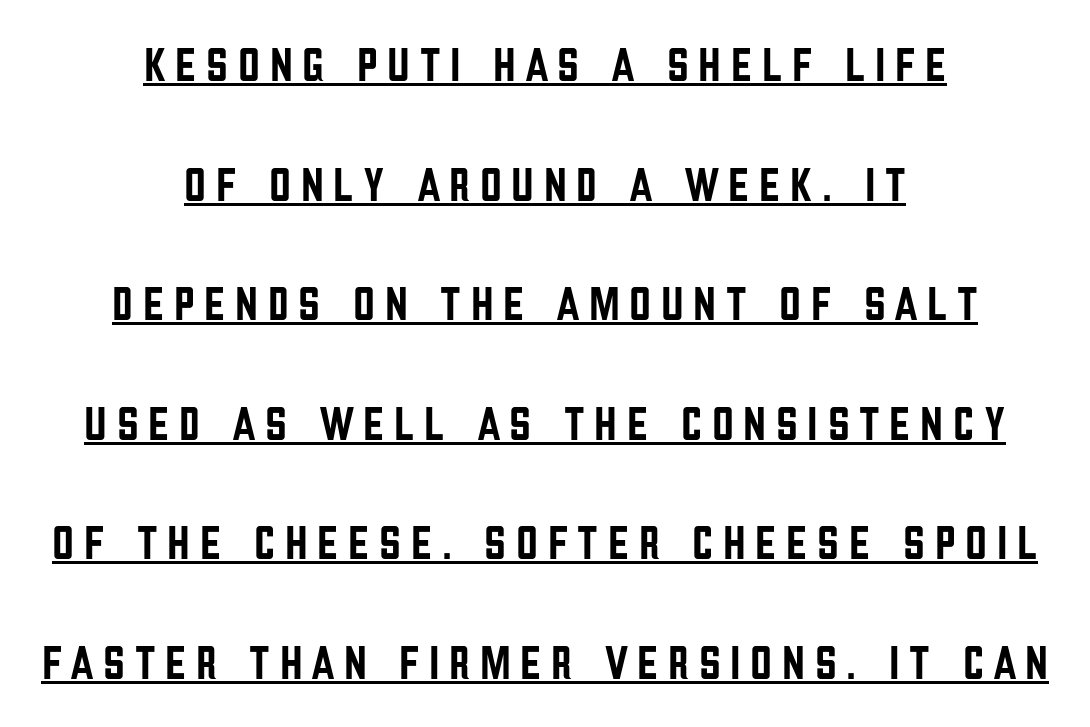
{"serif": "no", "italic": "no", "width": "condensed", "stroke_contrast": "low", "x_height": "large", "monospaced": "no", "underline": "yes", "align": "center", "line_spacing": "loose", "line_spacing_ratio": 2.49, "letter_spacing": "wide", "letter_spacing_em": 0.2, "glyph_px": 48}
